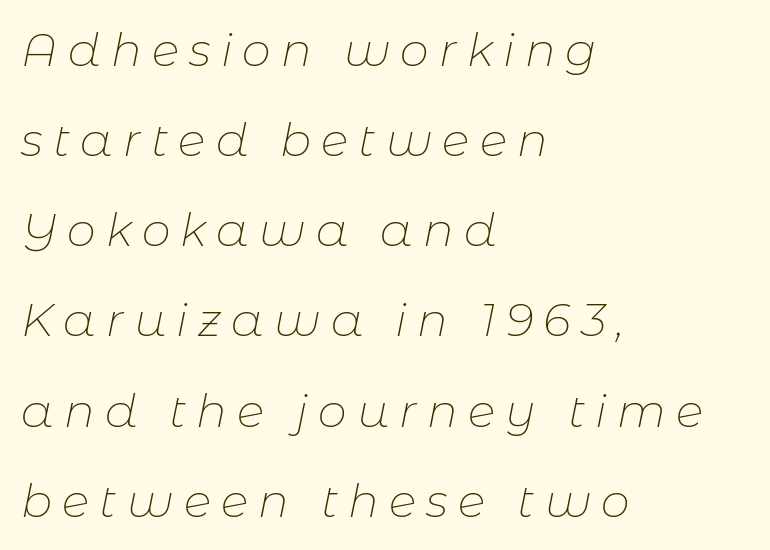
These lines stand farther apart than default settings would place them. Rule under the text: the space is simply empty. Compared with a centered layout, this one pins lines to the left instead. The rendering uses natural spacing where letterforms have individual widths.
